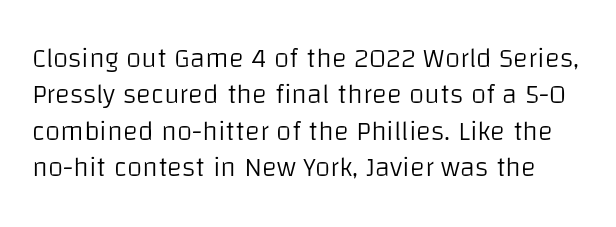
Q: Is the text bold? A: No.
Q: Is the text italic (slanted)? A: No, it is upright.
Q: Is the typeface a serif or a sans-serif typeface? A: Sans-serif.
Q: Is the text underlined? A: No.
Q: Is the spacing between letters normal or unusually wide? A: Normal.
Q: Is the spacing between lines tight, normal or loose? A: Normal.
Q: Width (condensed, normal, or wide)? A: Normal.
Q: Stroke contrast? A: Low.
Q: x-height? A: Large.
Q: Monospaced? A: No.
